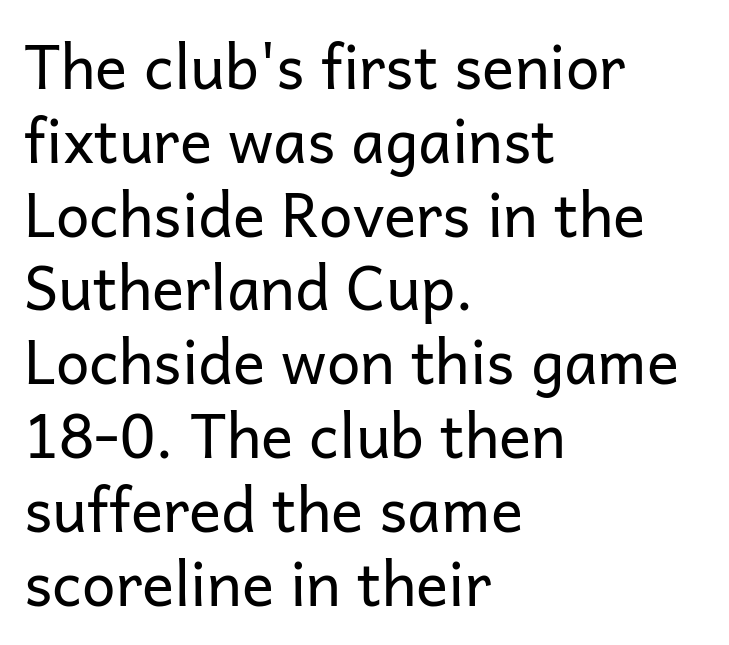
The image shows 60 px regular-weight sans-serif type, upright; set left-aligned, line spacing 1.23x, normal letter spacing, not underlined; low stroke contrast and a medium x-height.
